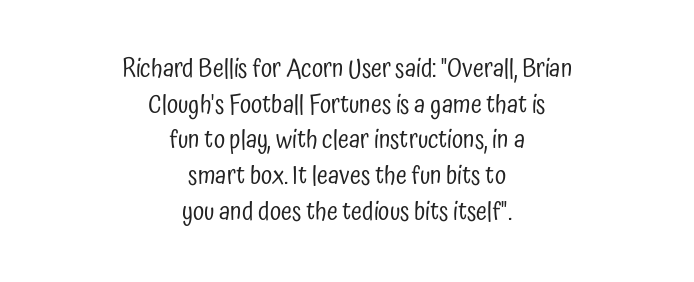
This rendering features lettering with no underline. This sample uses plain, unmodified letter spacing. Letters have the restrained weight of plain body copy at most. The line-height multiplier appears to be the usual default. Every character sits straight up, as roman type does.
